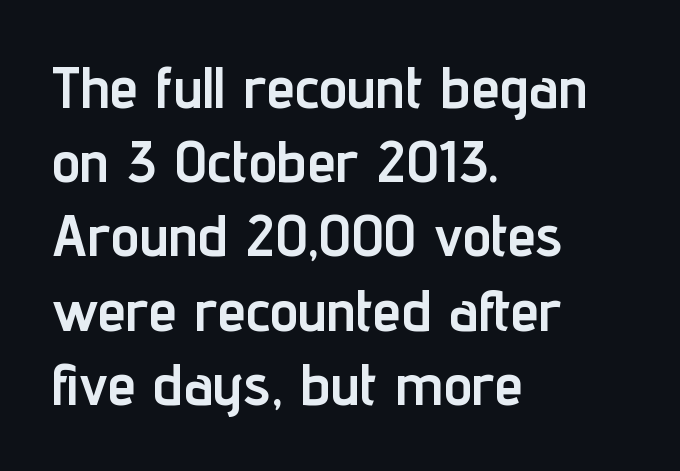
{"serif": "no", "italic": "no", "bold": "yes", "weight": "semibold", "width": "condensed", "stroke_contrast": "low", "x_height": "medium", "monospaced": "no", "underline": "no", "align": "left", "line_spacing": "normal", "line_spacing_ratio": 1.28, "letter_spacing": "normal", "letter_spacing_em": 0.0, "glyph_px": 58}
